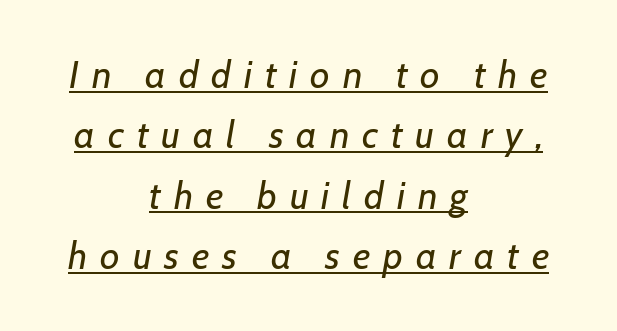
Every character sits at an angle, as italics do. Here the designer chose a conventional face with non-uniform glyph widths. Here the glyphs are tracked loosely, breaking word shapes into spaced letters. The characters are drawn with everyday or finer stroke widths. Underlining? Definitely there.
